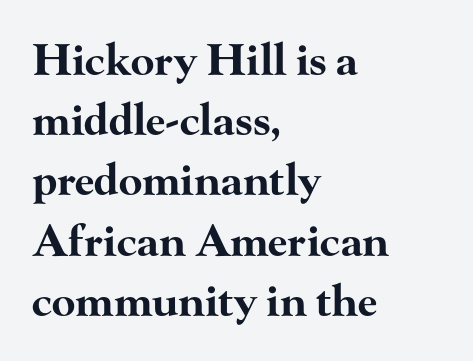
In terms of leading, this rendering sits right in the middle. Short note: letters normally spaced. In terms of letterform style, serifs are clearly present. Descenders hang freely into open space. Students, this is bold: see how much ink each stroke carries. The type sits square on the baseline with zero lean.
